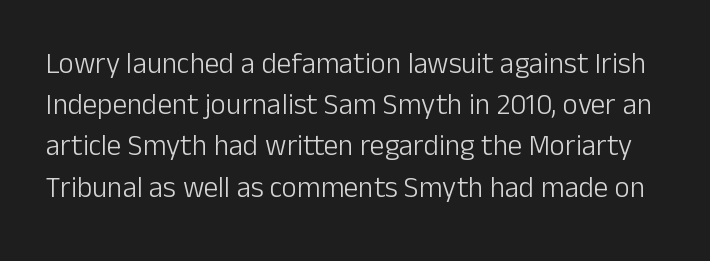
{"serif": "no", "italic": "no", "bold": "no", "weight": "light", "width": "normal", "stroke_contrast": "low", "x_height": "medium", "monospaced": "no", "underline": "no", "line_spacing": "normal", "line_spacing_ratio": 1.42, "letter_spacing": "normal", "letter_spacing_em": 0.0, "glyph_px": 29}
